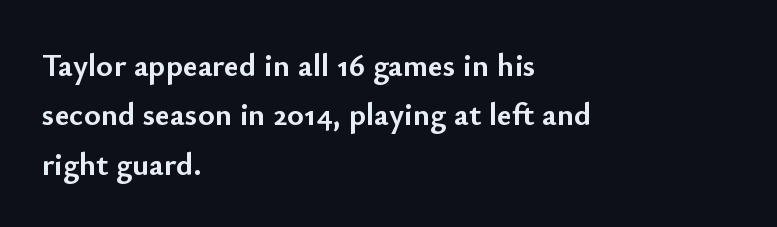
Quick note: interline space is typical. These lines are set flush left with a ragged right edge. Italic? Not at all — the glyphs are vertical. Varying glyph widths throughout — classic text-font behaviour.
